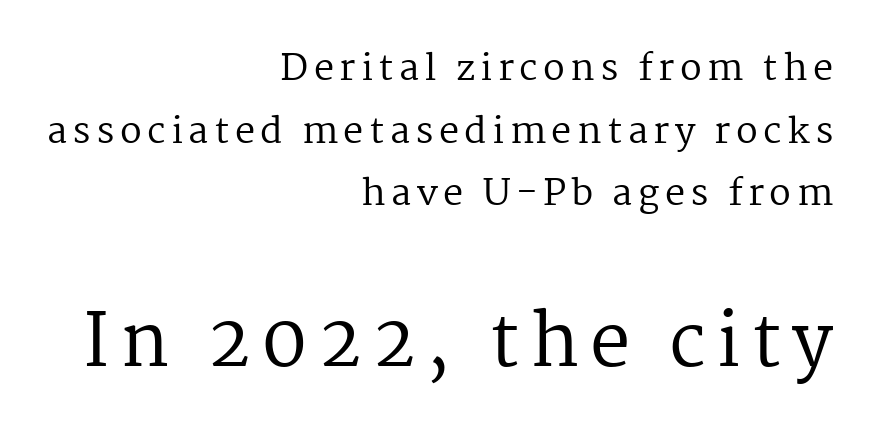
{"serif": "yes", "italic": "no", "bold": "no", "weight": "regular", "width": "normal", "stroke_contrast": "medium", "x_height": "medium", "monospaced": "no", "underline": "no", "align": "right", "line_spacing_ratio": 1.74, "larger_block": "second", "size_ratio": 2.0, "glyph_px": 72}
